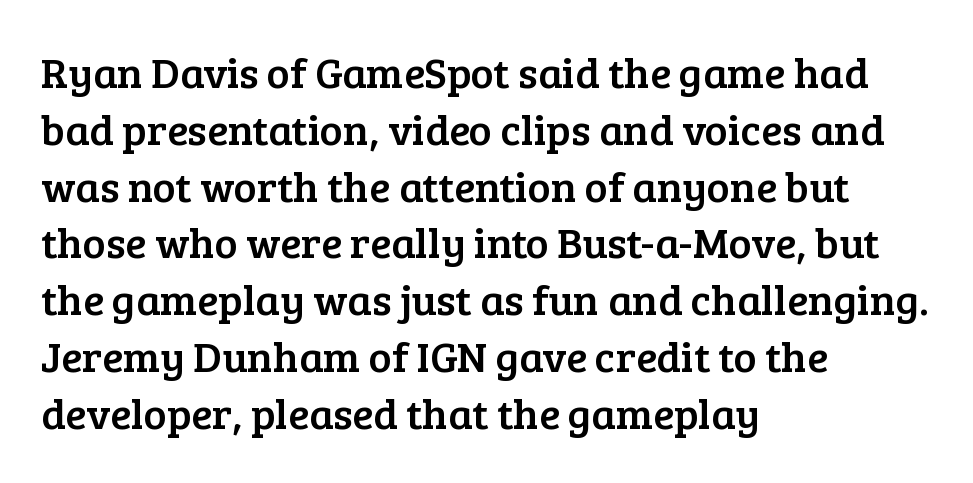
Words appear dense and cohesive because spacing is normal. Regular leading. A typesetter would mark this as roman, not italic. Is the block centered? No — it sits flush against the left margin. Yep, those are serifs on the letters. Think of a printed novel: that variable character pitch is what you see here.
